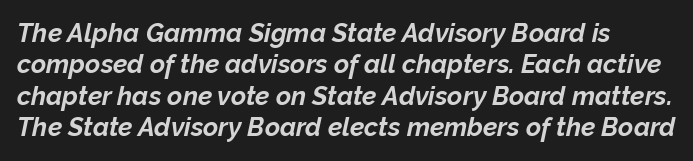
Q: Is the text bold? A: Yes.
Q: Is the text italic (slanted)? A: Yes, it leans right by about 12 degrees.
Q: Is the text underlined? A: No.
Q: Is the spacing between letters normal or unusually wide? A: Normal.
